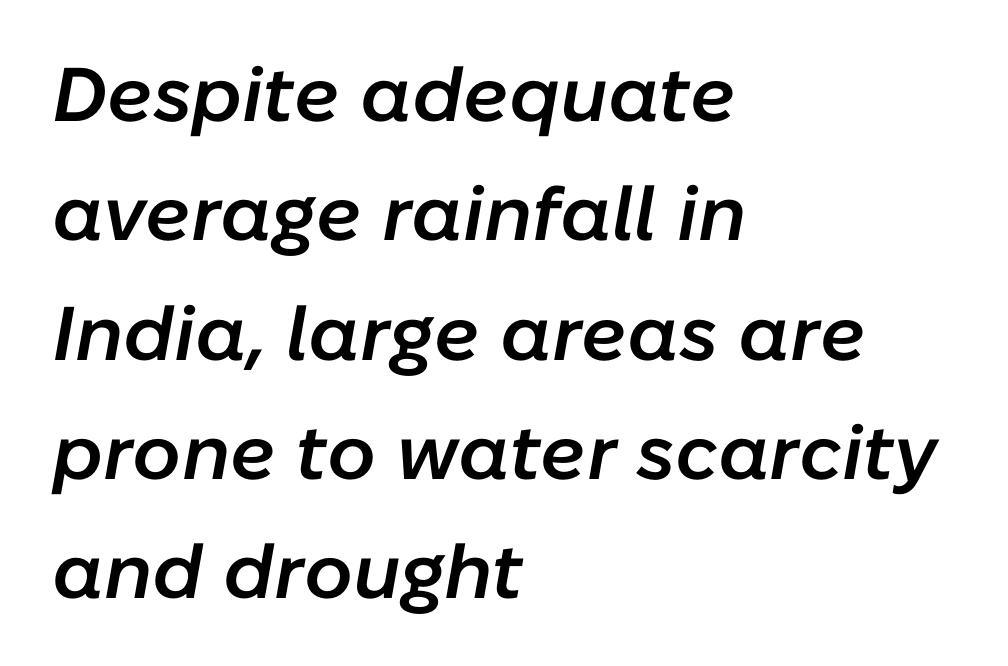
Notice how the stems are inclined rather than vertical — that's the hallmark of italics. Weight check: semibold — heavier than regular, not quite bold. Proportional: the letters do not fall into vertical columns. Interline gaps are of average width in this sample. The rendering keeps characters at their native spacing. Typeset ragged right — the left edge is the straight one.
